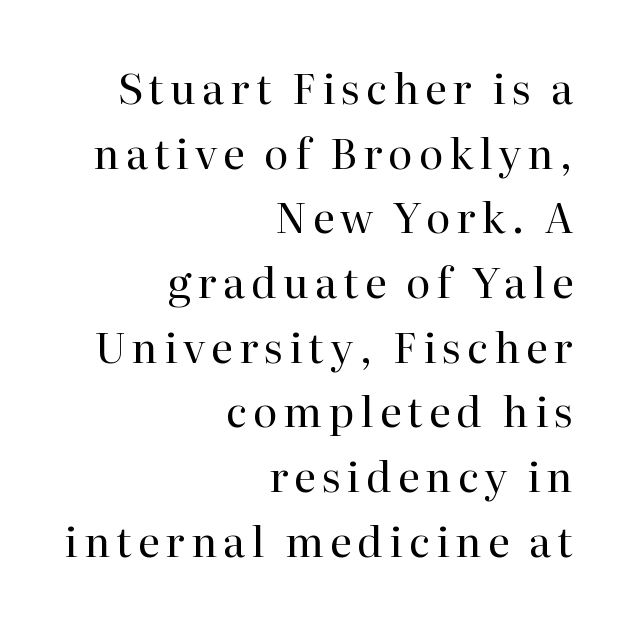
Q: Is the text bold? A: No.
Q: Is the text italic (slanted)? A: No, it is upright.
Q: Is the typeface a serif or a sans-serif typeface? A: Serif.
Q: Is the text underlined? A: No.
Q: How is the paragraph aligned? A: Right-aligned.
Q: Is the spacing between lines tight, normal or loose? A: Normal.
Q: Width (condensed, normal, or wide)? A: Normal.
Q: Stroke contrast? A: High.
Q: x-height? A: Medium.
Q: Monospaced? A: No.
